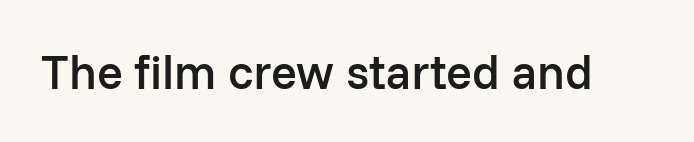
The letters advance in unequal steps, a hallmark of proportional type. Unlike a traditional serif, this face leaves its strokes unadorned. The letterforms sit shoulder to shoulder at normal distance. This is moderately heavy type, rendered in semibold. Plain, unruled lines of type.
